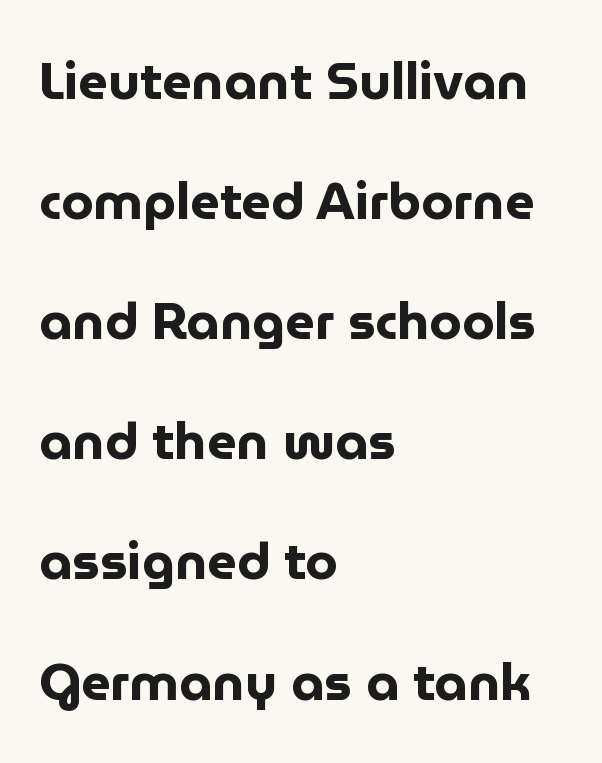
{"serif": "no", "italic": "no", "bold": "yes", "weight": "bold", "width": "normal", "stroke_contrast": "low", "x_height": "medium", "monospaced": "no", "underline": "no", "align": "left", "line_spacing": "loose", "line_spacing_ratio": 2.31, "letter_spacing": "normal", "letter_spacing_em": 0.0, "glyph_px": 52}
